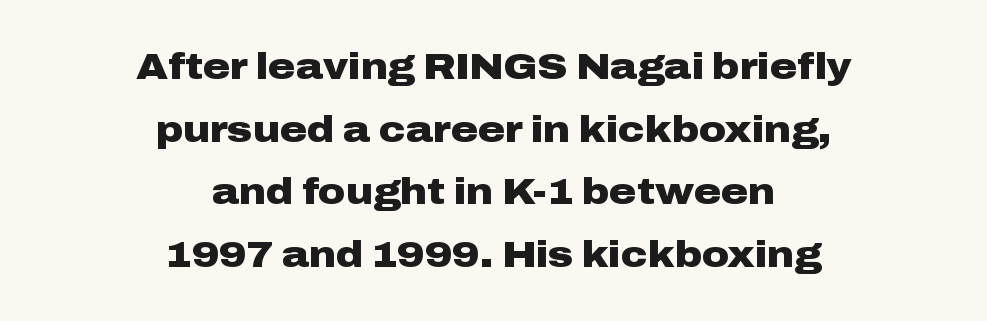
{"serif": "no", "italic": "no", "bold": "yes", "weight": "heavy", "width": "wide", "stroke_contrast": "low", "x_height": "medium", "monospaced": "no", "underline": "no", "align": "center", "line_spacing": "normal", "line_spacing_ratio": 1.69, "letter_spacing": "normal", "letter_spacing_em": 0.0, "glyph_px": 37}
